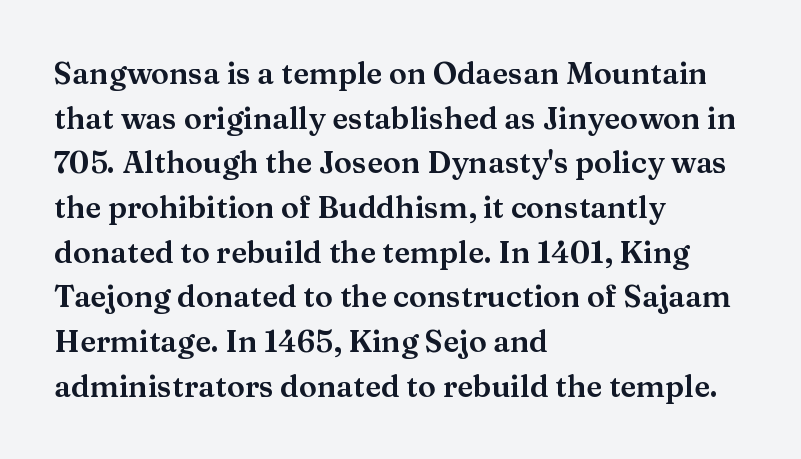
Is there any slant? The stems are plumb. The passage shown is typed in a proportional face where columns would drift. A normal amount of white space separates one row of letters from the next. Alignment: flush left.
